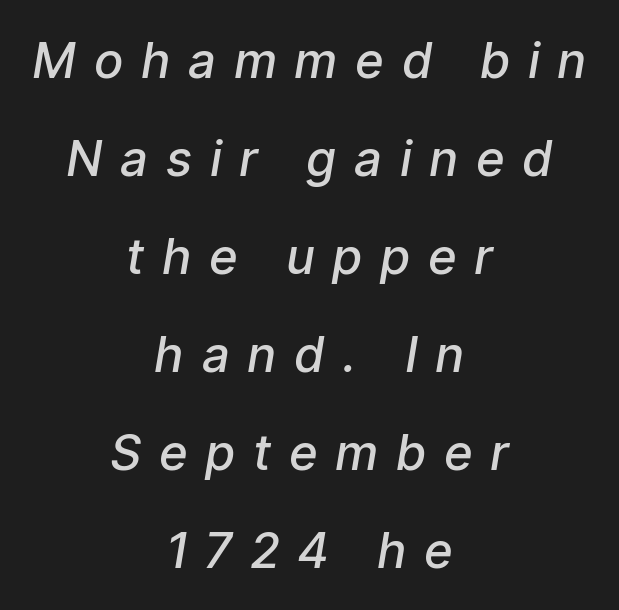
Q: Is the text bold? A: Semi-bold.
Q: Is the text italic (slanted)? A: Yes, it leans right by about 9 degrees.
Q: Is the text underlined? A: No.
Q: How is the paragraph aligned? A: Centered.
Q: Is the spacing between letters normal or unusually wide? A: Unusually wide.
Q: Is the spacing between lines tight, normal or loose? A: Loose.
Q: Width (condensed, normal, or wide)? A: Condensed.
Q: Stroke contrast? A: Low.
Q: x-height? A: Medium.
Q: Monospaced? A: No.
